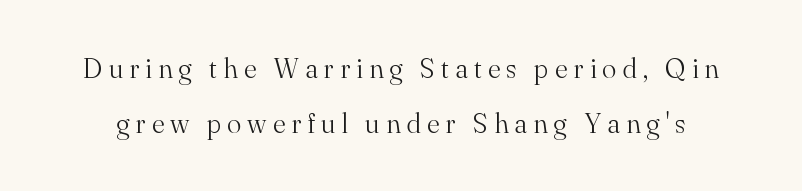
{"italic": "no", "bold": "no", "underline": "no", "line_spacing": "loose", "line_spacing_ratio": 2.02, "letter_spacing": "wide", "letter_spacing_em": 0.22, "glyph_px": 27}
